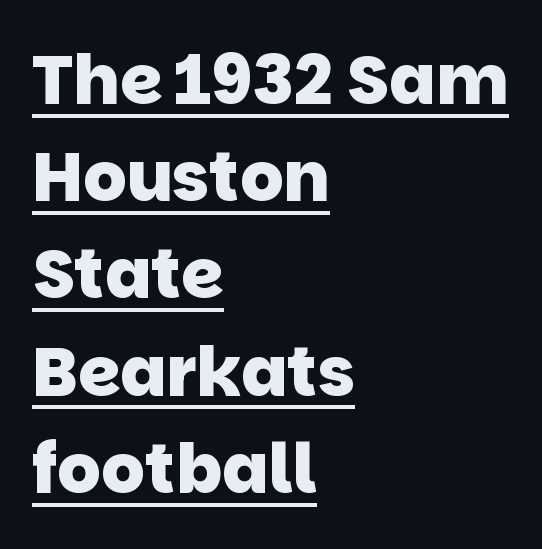
{"serif": "no", "bold": "yes", "weight": "heavy", "width": "normal", "stroke_contrast": "low", "x_height": "large", "monospaced": "no", "underline": "yes", "align": "left", "line_spacing": "normal", "line_spacing_ratio": 1.43, "letter_spacing": "normal", "letter_spacing_em": 0.0, "glyph_px": 68}
